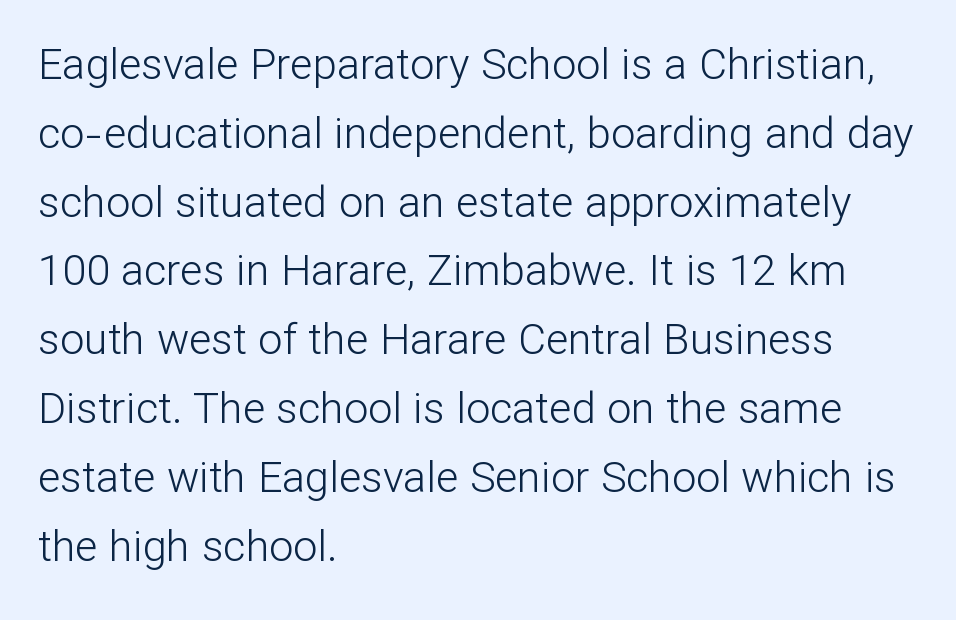
The image shows 43 px light sans-serif type, upright; set left-aligned, normal line spacing (1.6x), normal letter spacing, not underlined; low stroke contrast and a medium x-height.
